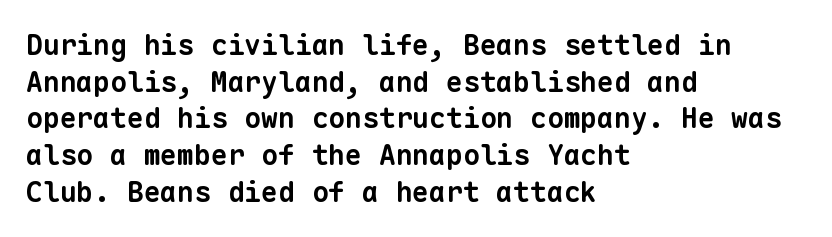
The image shows 28 px bold sans-serif type, monospaced; set left-aligned, normal line spacing (1.31x), normal letter spacing, not underlined; low stroke contrast and a medium x-height.
